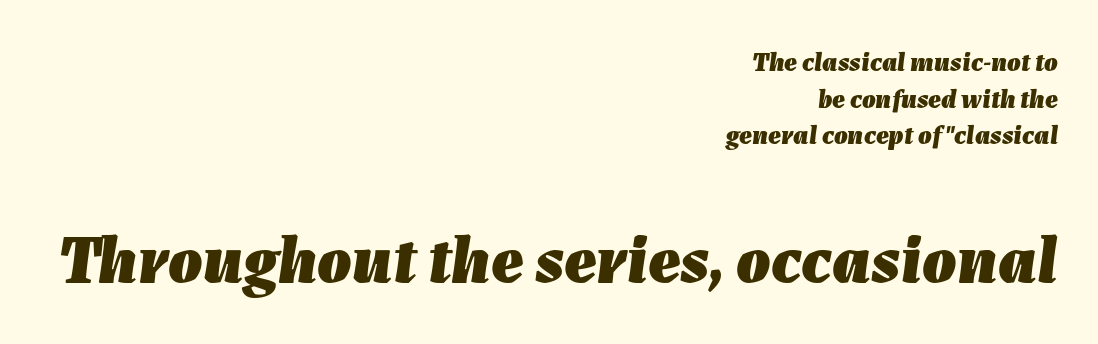
Q: Is the text bold? A: Yes.
Q: Is the text italic (slanted)? A: Yes, it leans right by about 7 degrees.
Q: Is the text underlined? A: No.
Q: How is the paragraph aligned? A: Right-aligned.
Q: Is the spacing between letters normal or unusually wide? A: Normal.
Q: Is the spacing between lines tight, normal or loose? A: Normal.
Q: Which block of text is set in a larger size, the first (top) or the second (bottom)? A: The second (bottom) one.
Q: Width (condensed, normal, or wide)? A: Normal.
Q: Stroke contrast? A: Low.
Q: x-height? A: Medium.
Q: Monospaced? A: No.
